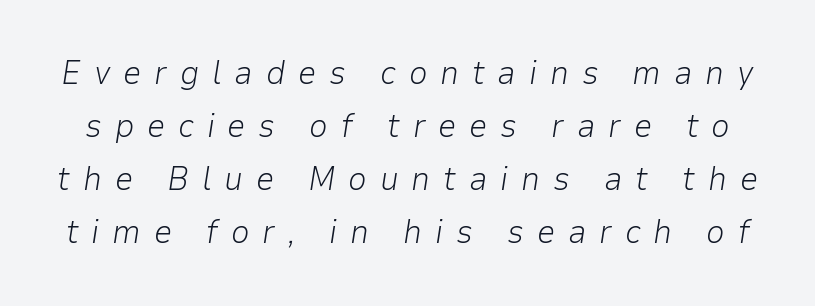
Q: Is the text bold? A: No.
Q: Is the text italic (slanted)? A: Yes, it leans right by about 9 degrees.
Q: Is the text underlined? A: No.
Q: Is the spacing between letters normal or unusually wide? A: Unusually wide.
Q: Is the spacing between lines tight, normal or loose? A: Normal.
Q: Width (condensed, normal, or wide)? A: Normal.
Q: Stroke contrast? A: Low.
Q: x-height? A: Medium.
Q: Monospaced? A: No.
